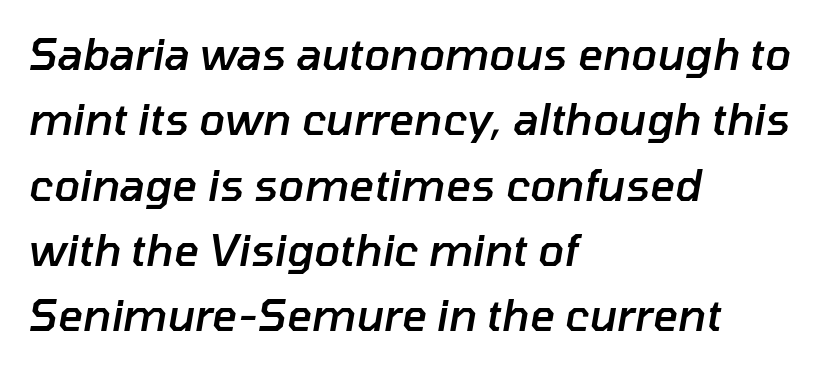
Compared with a centered layout, this one pins lines to the left instead. Bold? Not quite — semibold, heavier than regular but stopping short. Plain, unruled lines of type. Character widths vary here, with narrow letters taking less room than wide ones. The type is set solid horizontally, with unmodified tracking. These lines were composed using italics.
